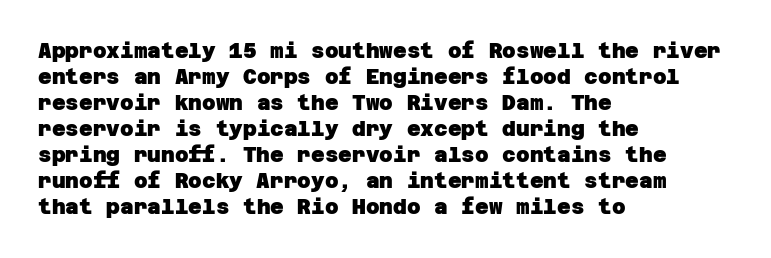
Standard letterfit; no display-style spreading of the glyphs. Look at the stroke-to-counter ratio: heavy, a bold. This rendering uses left alignment, leaving the right contour irregular. The gap between lines stays unmarked.
